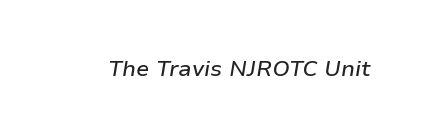
Q: Is the text italic (slanted)? A: Yes, it leans right by about 9 degrees.
Q: Is the text underlined? A: No.
Q: Is the spacing between letters normal or unusually wide? A: Normal.
